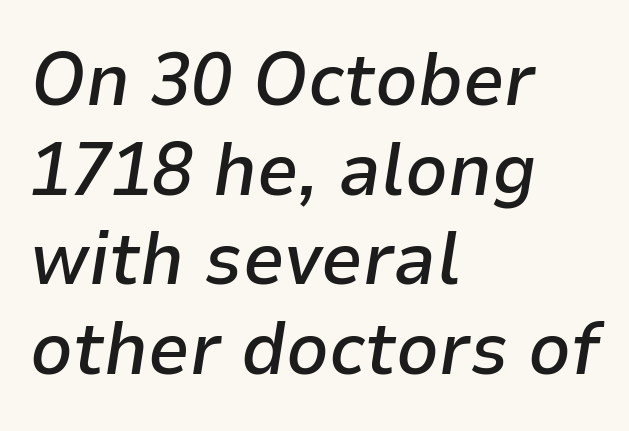
Q: Is the text bold? A: Semi-bold.
Q: Is the text italic (slanted)? A: Yes, it leans right by about 9 degrees.
Q: Is the text underlined? A: No.
Q: How is the paragraph aligned? A: Left-aligned.
Q: Is the spacing between letters normal or unusually wide? A: Normal.
Q: Width (condensed, normal, or wide)? A: Normal.
Q: Stroke contrast? A: Low.
Q: x-height? A: Medium.
Q: Monospaced? A: No.
